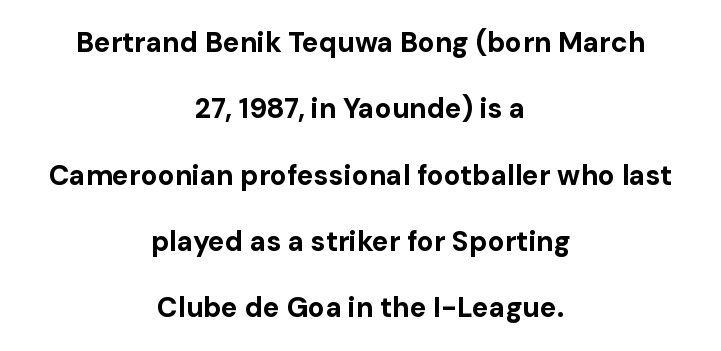
{"serif": "no", "italic": "no", "bold": "yes", "weight": "bold", "width": "normal", "stroke_contrast": "low", "x_height": "medium", "monospaced": "no", "underline": "no", "align": "center", "line_spacing": "loose", "line_spacing_ratio": 2.37, "letter_spacing": "normal", "letter_spacing_em": 0.0, "glyph_px": 28}
